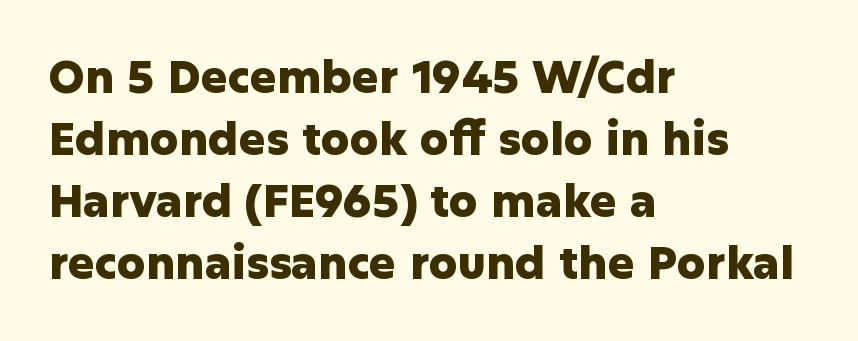
{"serif": "no", "italic": "no", "bold": "yes", "weight": "heavy", "width": "normal", "stroke_contrast": "low", "x_height": "medium", "monospaced": "no", "underline": "no", "align": "left", "line_spacing": "normal", "line_spacing_ratio": 1.38, "letter_spacing": "normal", "letter_spacing_em": 0.0, "glyph_px": 45}
